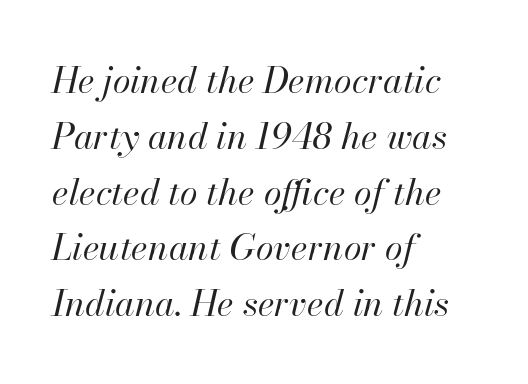
Q: Is the text bold? A: No.
Q: Is the text italic (slanted)? A: Yes, it leans right by about 13 degrees.
Q: Is the text underlined? A: No.
Q: How is the paragraph aligned? A: Left-aligned.
Q: Is the spacing between letters normal or unusually wide? A: Normal.
Q: Is the spacing between lines tight, normal or loose? A: Normal.
Q: Width (condensed, normal, or wide)? A: Normal.
Q: Stroke contrast? A: High.
Q: x-height? A: Small.
Q: Monospaced? A: No.
